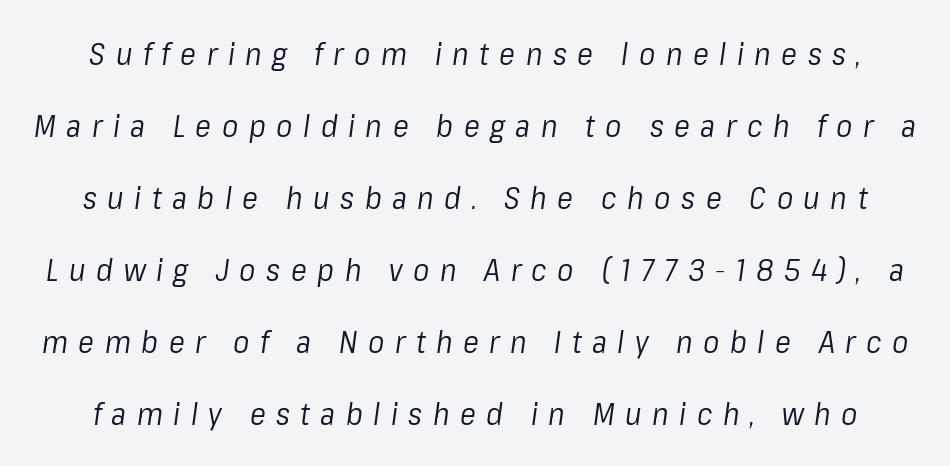
Q: Is the text bold? A: No.
Q: Is the text italic (slanted)? A: Yes, it leans right by about 8 degrees.
Q: Is the text underlined? A: No.
Q: Is the spacing between letters normal or unusually wide? A: Unusually wide.
Q: Is the spacing between lines tight, normal or loose? A: Loose.
Q: Width (condensed, normal, or wide)? A: Normal.
Q: Stroke contrast? A: Low.
Q: x-height? A: Medium.
Q: Monospaced? A: No.
